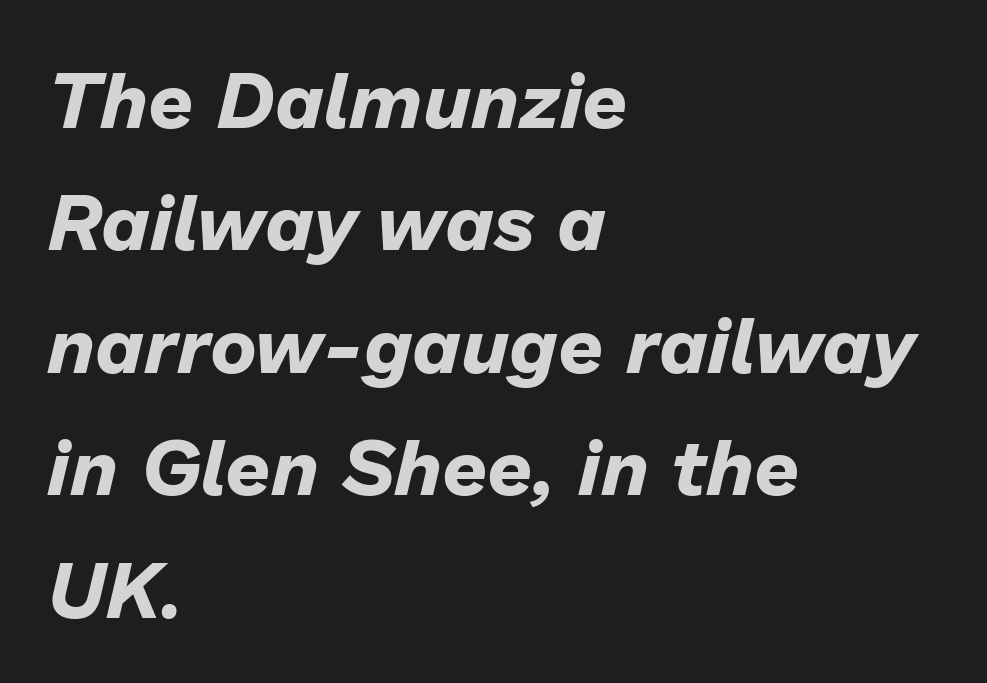
The image shows 79 px bold type, italic (leaning right); set left-aligned, normal line spacing (1.55x), normal letter spacing, not underlined; low stroke contrast and a medium x-height.
